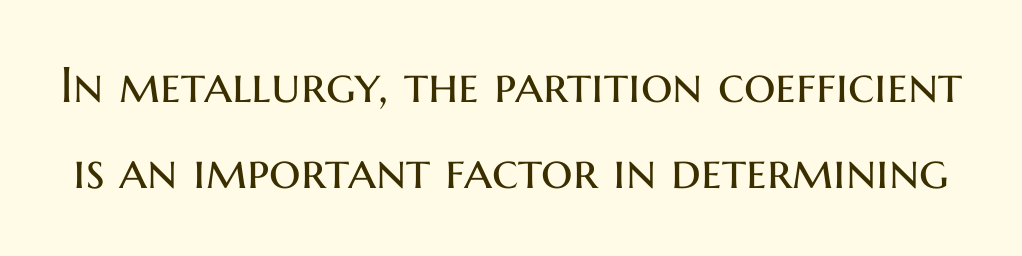
The words here are not underlined. This sample has the flowing, uneven cadence of proportional lettering. These lines were composed using upright roman letters. The type is set solid horizontally, with unmodified tracking. Stems and bowls with no extra thickness — not bold.
